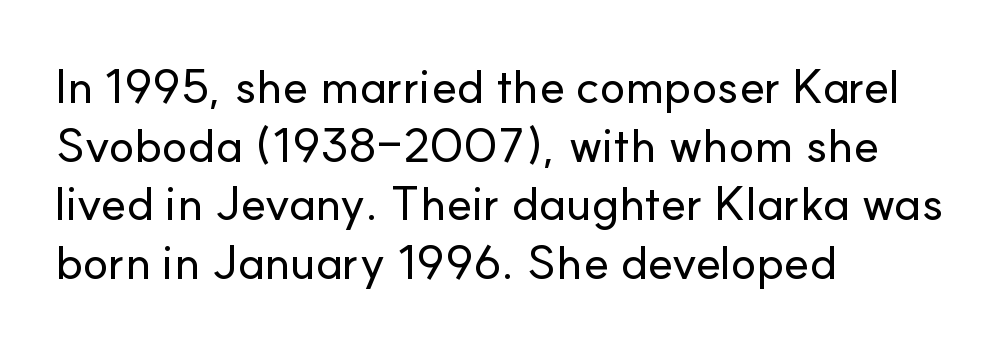
The letters stand straight up with perfectly vertical stems. The tracking reads as untouched default to a designer's eye. Regarding serifs, this sample does without them. Reading down the block, your eye returns to a fixed left position each line. These lines are rendered in a variable-pitch font.
